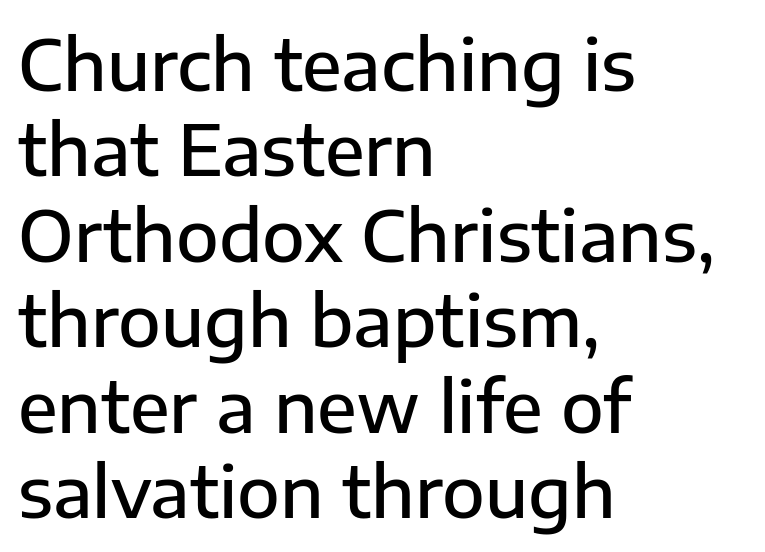
These lines keep a tight, regular rhythm from letter to letter. Left-aligned paragraph, ragged on the right. The words here are not underlined. The letters stand straight up with perfectly vertical stems.
